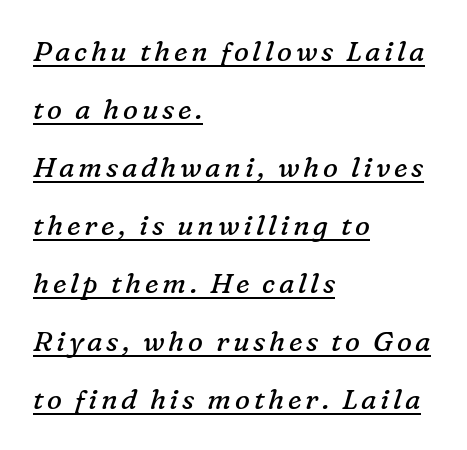
Stems here are at most as thick as an everyday book face. Check the space under the baseline: a stroke is drawn there. The rendering anchors every line to the left-hand side. You can tell from the footed stems that serif type was used. Spacing verdict: proportional, widths tailored to each character.
